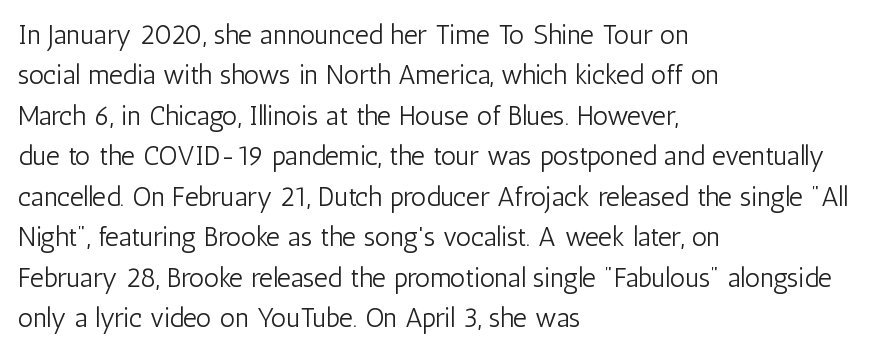
{"italic": "no", "bold": "no", "underline": "no", "align": "left", "line_spacing": "normal", "line_spacing_ratio": 1.5, "letter_spacing": "normal", "letter_spacing_em": 0.0, "glyph_px": 27}
